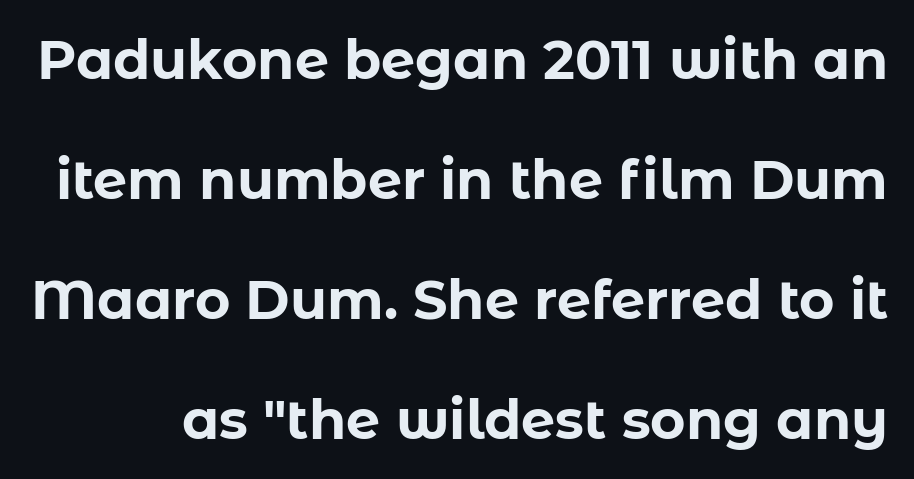
Q: Is the text bold? A: Yes.
Q: Is the text italic (slanted)? A: No, it is upright.
Q: Is the typeface a serif or a sans-serif typeface? A: Sans-serif.
Q: Is the text underlined? A: No.
Q: Is the spacing between letters normal or unusually wide? A: Normal.
Q: Is the spacing between lines tight, normal or loose? A: Loose.
Q: Width (condensed, normal, or wide)? A: Normal.
Q: Stroke contrast? A: Low.
Q: x-height? A: Medium.
Q: Monospaced? A: No.
